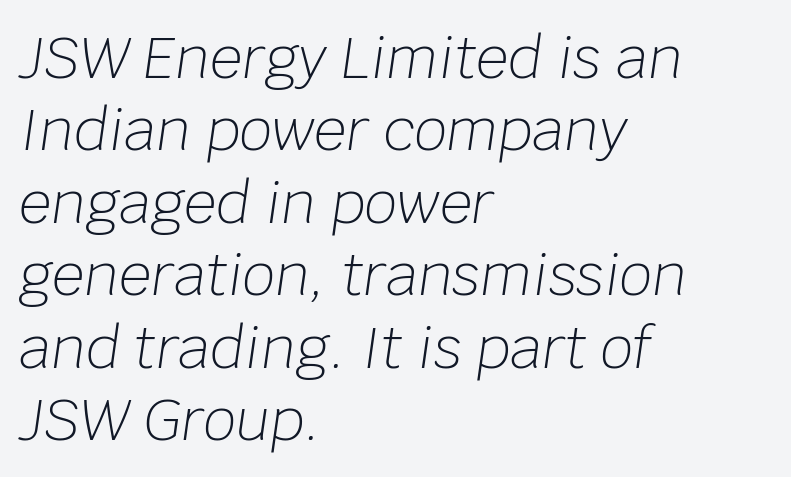
The image shows 57 px light type, italic (leaning right); set left-aligned, normal line spacing (1.27x), normal letter spacing, not underlined; low stroke contrast and a large x-height.
